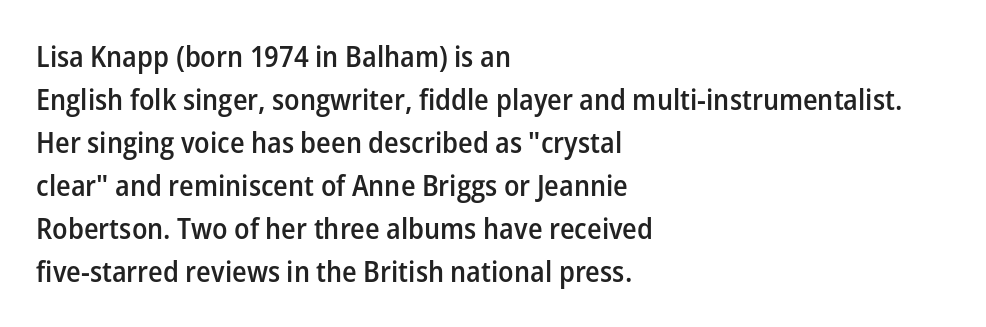
Q: Is the text bold? A: Semi-bold.
Q: Is the text italic (slanted)? A: No, it is upright.
Q: Is the typeface a serif or a sans-serif typeface? A: Sans-serif.
Q: Is the text underlined? A: No.
Q: How is the paragraph aligned? A: Left-aligned.
Q: Is the spacing between letters normal or unusually wide? A: Normal.
Q: Is the spacing between lines tight, normal or loose? A: Normal.
Q: Width (condensed, normal, or wide)? A: Normal.
Q: Stroke contrast? A: Low.
Q: x-height? A: Medium.
Q: Monospaced? A: No.
